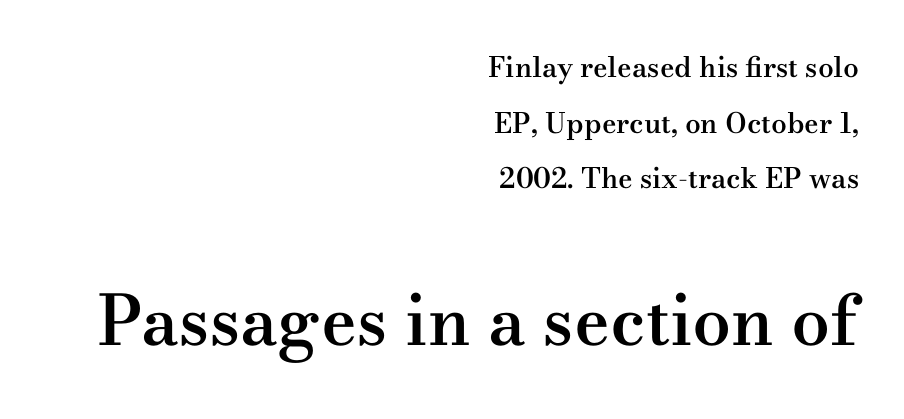
Q: Is the text bold? A: Semi-bold.
Q: Is the text italic (slanted)? A: No, it is upright.
Q: Is the typeface a serif or a sans-serif typeface? A: Serif.
Q: Is the text underlined? A: No.
Q: How is the paragraph aligned? A: Right-aligned.
Q: Is the spacing between letters normal or unusually wide? A: Normal.
Q: Is the spacing between lines tight, normal or loose? A: Loose.
Q: Which block of text is set in a larger size, the first (top) or the second (bottom)? A: The second (bottom) one.
Q: Width (condensed, normal, or wide)? A: Wide.
Q: Stroke contrast? A: Medium.
Q: x-height? A: Small.
Q: Monospaced? A: No.
